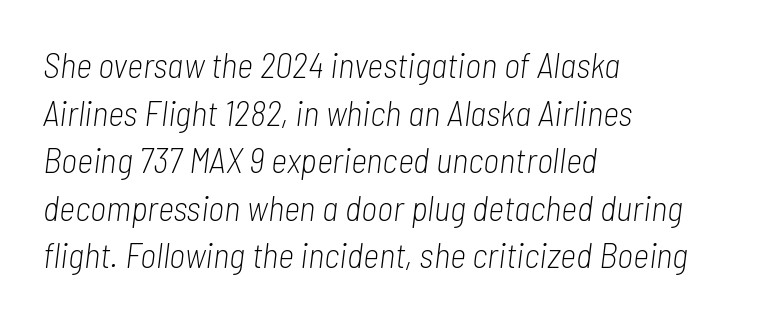
{"italic": "yes", "lean": "right", "slant_degrees": 7, "bold": "no", "weight": "light", "width": "condensed", "stroke_contrast": "low", "x_height": "medium", "monospaced": "no", "underline": "no", "align": "left", "line_spacing": "normal", "line_spacing_ratio": 1.36, "letter_spacing": "normal", "letter_spacing_em": 0.0, "glyph_px": 35}
